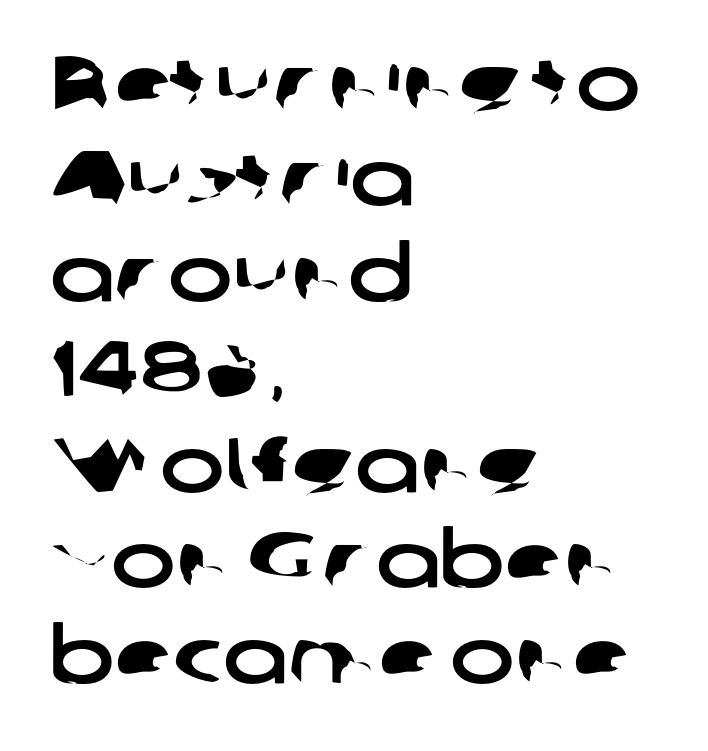
{"serif": "no", "width": "wide", "stroke_contrast": "low", "x_height": "medium", "monospaced": "no", "underline": "no", "align": "left", "line_spacing_ratio": 1.24, "letter_spacing": "normal", "letter_spacing_em": 0.0, "glyph_px": 77}
